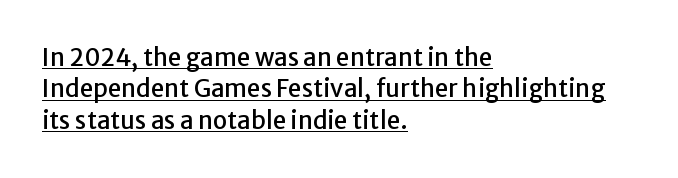
No italicization has been applied; the sample stays upright. Which margin do the lines hug? The left one — the right edge is uneven. The horizontal fit of the characters is conventional and even. This is underlined copy, the kind a proofreader might mark for attention.
